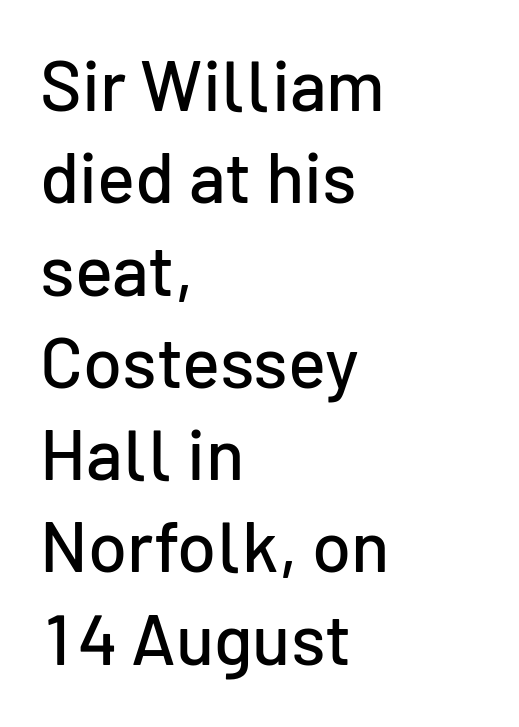
A roman cut, with each character standing at attention. Regular leading. Spacing verdict: proportional, widths tailored to each character. The passage shown is not underscored anywhere.
